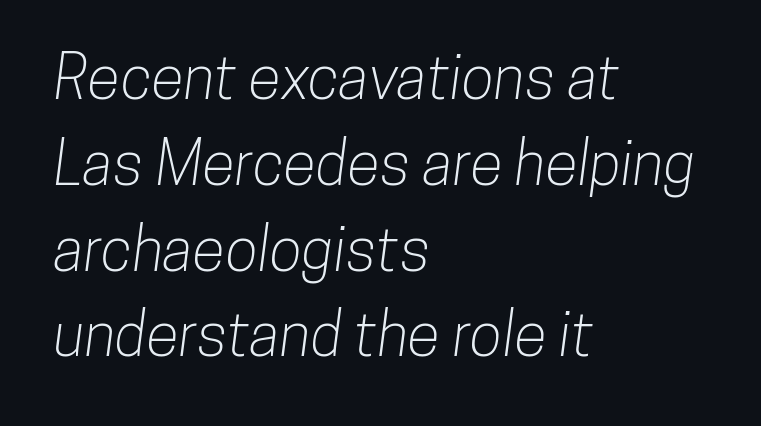
Letterform terminals end flat and unadorned throughout the passage. The vertical gap from one line to the next is medium. How are the letters spaced? Ordinarily, with no added tracking. Where is the straight margin? On the left. Do the characters align in a grid? No, the font is proportional.
